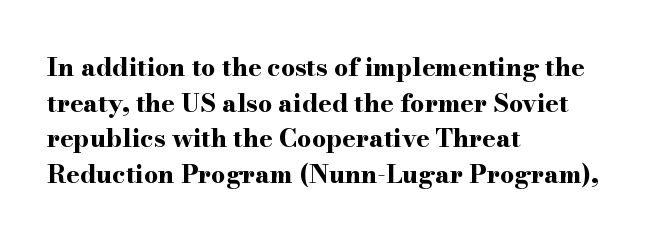
{"italic": "no", "bold": "yes", "underline": "no", "align": "left", "line_spacing": "normal", "line_spacing_ratio": 1.43, "letter_spacing": "normal", "letter_spacing_em": 0.0, "glyph_px": 25}
